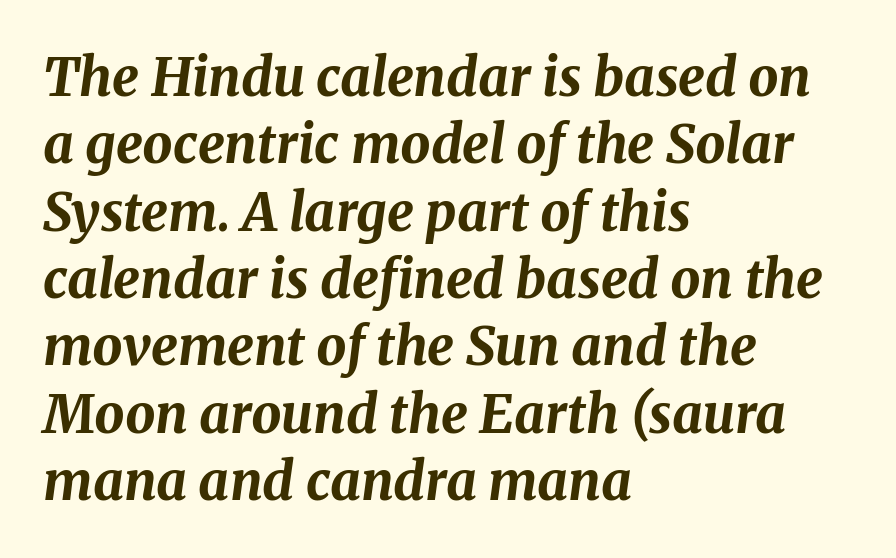
The rag falls on the right side of this text block. Honestly, the row spacing looks completely unremarkable. It's the slanting kind of type. Look at the tracking — it's just the regular setting, nothing added.
